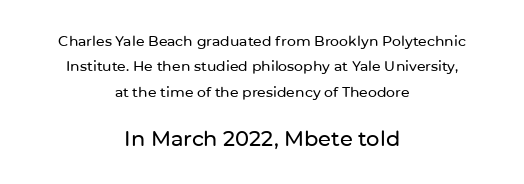
{"italic": "no", "underline": "no", "align": "center", "line_spacing_ratio": 1.81, "letter_spacing": "normal", "letter_spacing_em": 0.0, "larger_block": "second", "size_ratio": 1.5, "glyph_px": 21}
